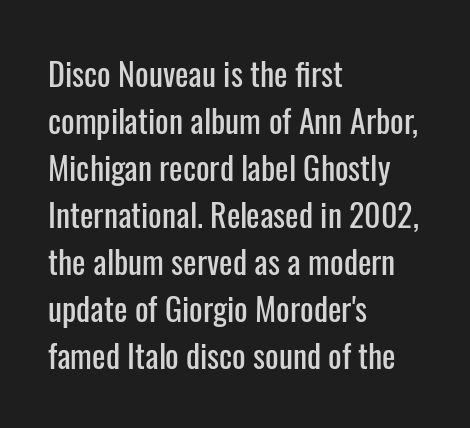
{"serif": "no", "italic": "no", "width": "condensed", "stroke_contrast": "low", "x_height": "medium", "monospaced": "no", "underline": "no", "align": "left", "line_spacing": "normal", "line_spacing_ratio": 1.47, "letter_spacing": "normal", "letter_spacing_em": 0.0, "glyph_px": 32}
